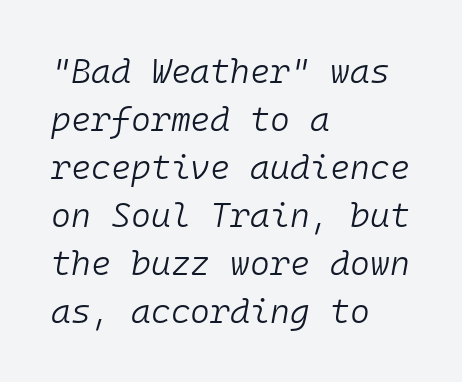
This block has exactly the height ordinary leading produces. Think of a typewriter: that constant character pitch is what you see here. A typesetter would mark this as italic. The ragged edge is on the right, which tells us the setting is flush left. The letterforms sit shoulder to shoulder at normal distance. Each stroke keeps to a modest, everyday thickness or less.
